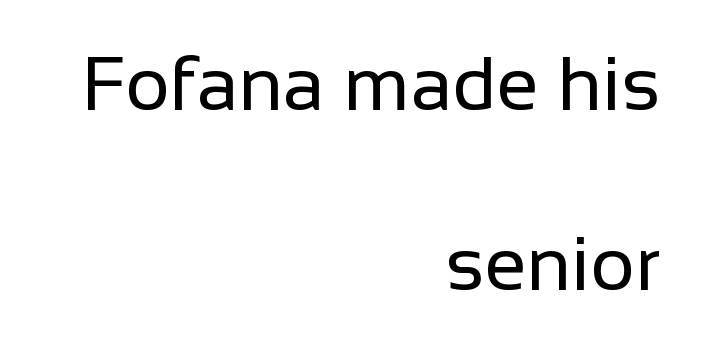
Q: Is the text bold? A: No.
Q: Is the text italic (slanted)? A: No, it is upright.
Q: Is the typeface a serif or a sans-serif typeface? A: Sans-serif.
Q: Is the text underlined? A: No.
Q: How is the paragraph aligned? A: Right-aligned.
Q: Is the spacing between letters normal or unusually wide? A: Normal.
Q: Is the spacing between lines tight, normal or loose? A: Loose.
Q: Width (condensed, normal, or wide)? A: Normal.
Q: Stroke contrast? A: Low.
Q: x-height? A: Medium.
Q: Monospaced? A: No.
